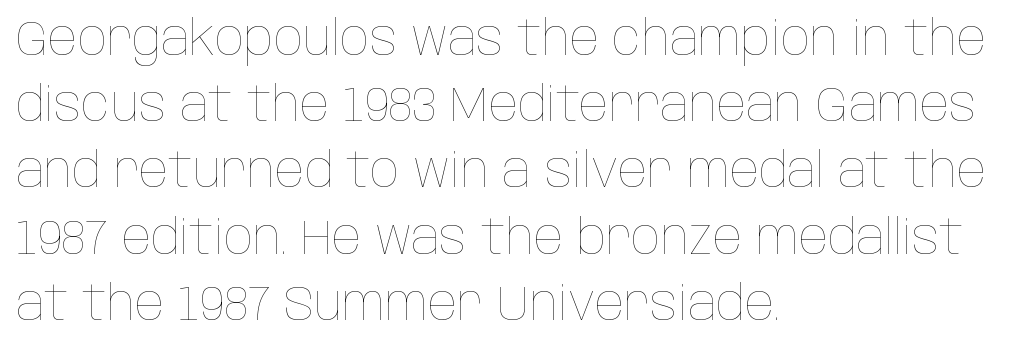
{"italic": "no", "bold": "no", "weight": "thin", "width": "condensed", "stroke_contrast": "low", "x_height": "large", "monospaced": "no", "underline": "no", "align": "left", "line_spacing": "normal", "line_spacing_ratio": 1.38, "letter_spacing": "normal", "letter_spacing_em": 0.0, "glyph_px": 48}
